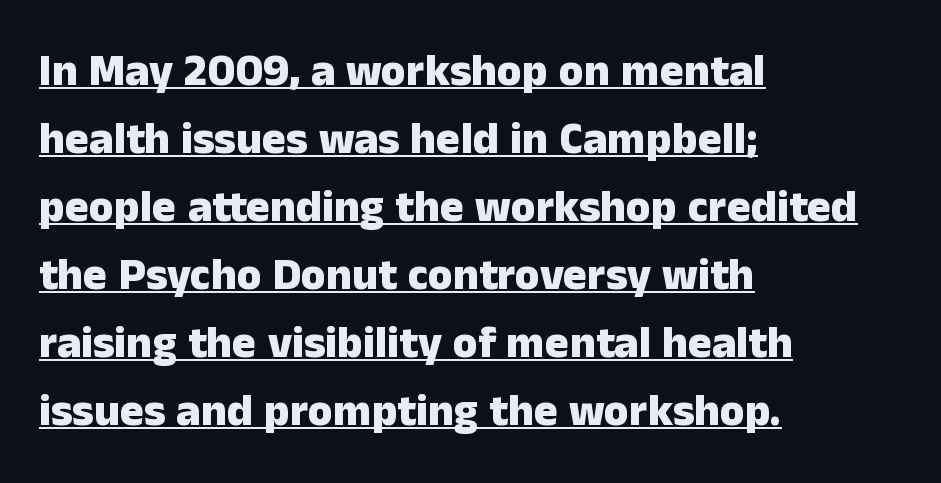
What weight is shown? A full bold with thick strokes. Compared with a centered layout, this one pins lines to the left instead. In designer terms, the underline attribute is active on this setting. Regarding leading, the lines here are spaced in the standard way. Notice how the stems are strictly vertical — no italics here. The type is set solid horizontally, with unmodified tracking.
